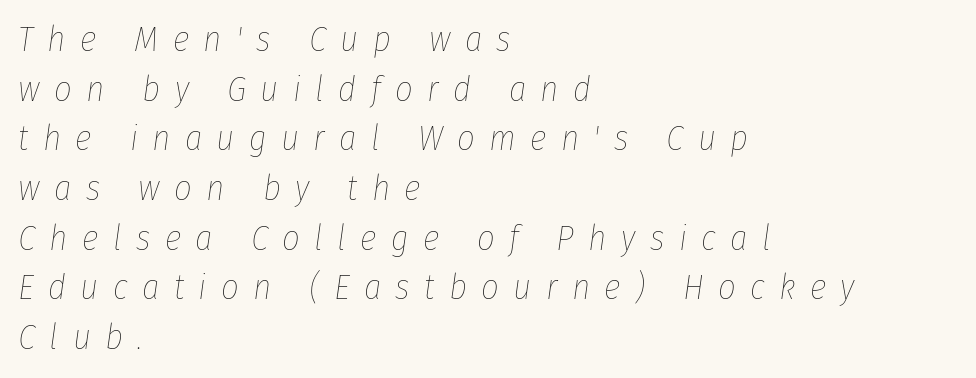
Q: Is the text bold? A: No.
Q: Is the text italic (slanted)? A: Yes, it leans right by about 8 degrees.
Q: Is the text underlined? A: No.
Q: How is the paragraph aligned? A: Left-aligned.
Q: Is the spacing between letters normal or unusually wide? A: Unusually wide.
Q: Is the spacing between lines tight, normal or loose? A: Normal.
Q: Width (condensed, normal, or wide)? A: Condensed.
Q: Stroke contrast? A: Low.
Q: x-height? A: Medium.
Q: Monospaced? A: No.
